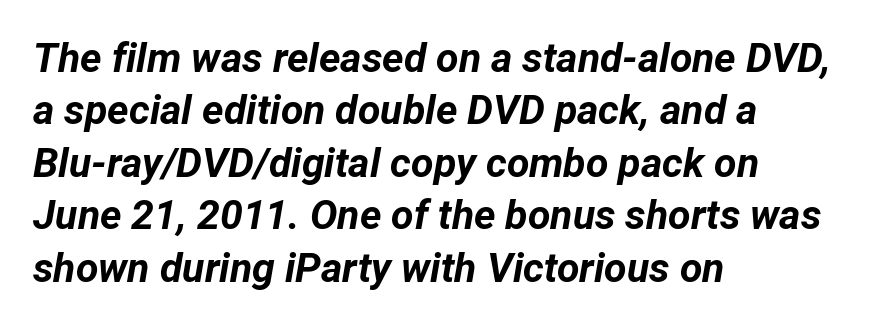
The image shows 41 px bold type, italic (leaning right); set left-aligned, normal line spacing (1.28x), normal letter spacing, not underlined; low stroke contrast and a medium x-height.
